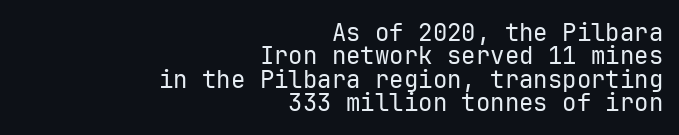
This sample uses an upright cut, with every glyph sitting square on the baseline. Standard letterfit; no display-style spreading of the glyphs. Alignment: flush right. Quick note: underline off.
